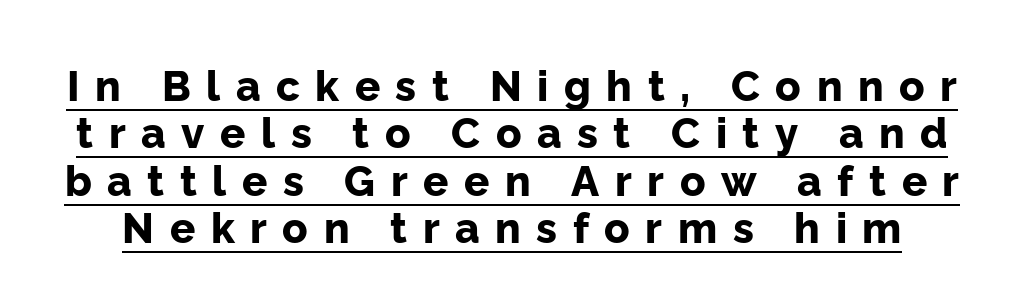
The letters carry no serifs — their stems end cleanly without finishing strokes. This sample trades vertical openness for compactness between lines. Think of a printed novel: that variable character pitch is what you see here. The sample's only ornament is a line tracing under the words. The rendering uses a bold face; every stroke is thick and dark.
